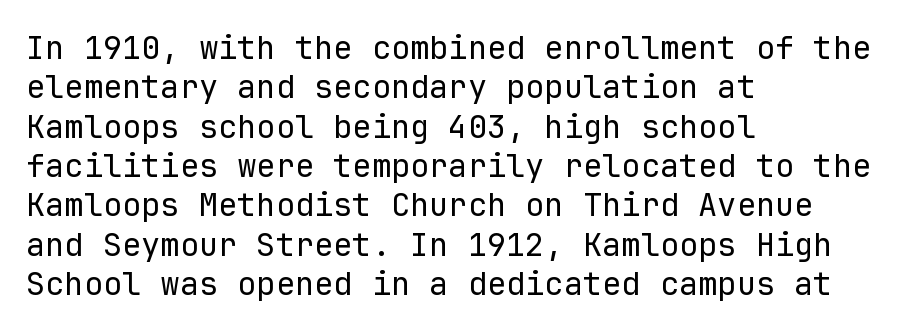
The image shows 32 px regular-weight sans-serif type, upright, monospaced; set left-aligned, line spacing 1.23x, normal letter spacing, not underlined; low stroke contrast and a medium x-height.
